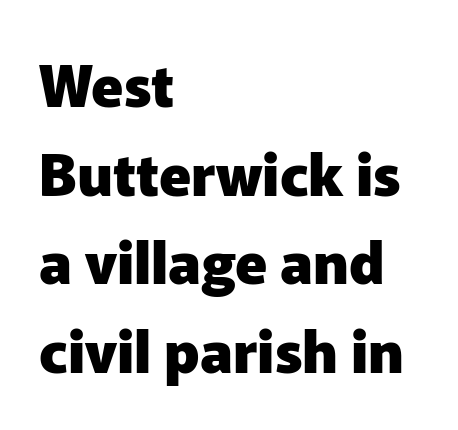
Q: Is the text bold? A: Yes.
Q: Is the text italic (slanted)? A: No, it is upright.
Q: Is the typeface a serif or a sans-serif typeface? A: Sans-serif.
Q: Is the text underlined? A: No.
Q: How is the paragraph aligned? A: Left-aligned.
Q: Is the spacing between letters normal or unusually wide? A: Normal.
Q: Is the spacing between lines tight, normal or loose? A: Normal.
Q: Width (condensed, normal, or wide)? A: Normal.
Q: Stroke contrast? A: Low.
Q: x-height? A: Medium.
Q: Monospaced? A: No.
